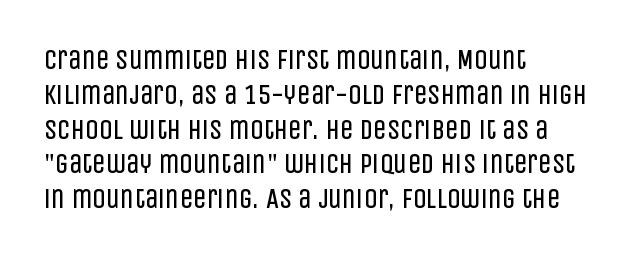
The image shows 27 px text type, upright; set left-aligned, normal line spacing (1.29x), normal letter spacing, not underlined.
